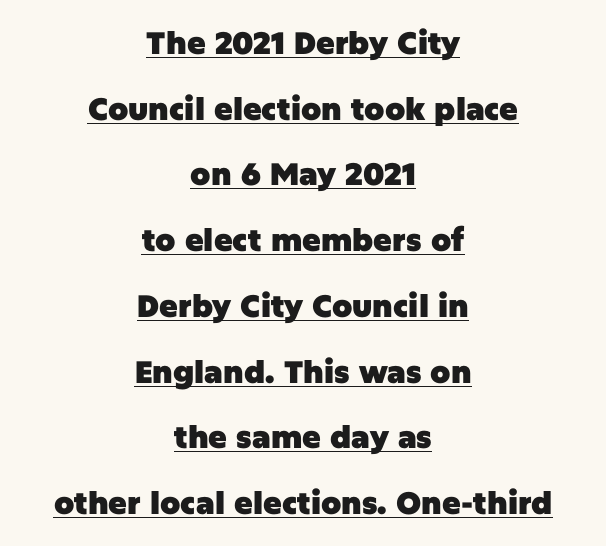
Q: Is the text bold? A: Yes.
Q: Is the text italic (slanted)? A: No, it is upright.
Q: Is the typeface a serif or a sans-serif typeface? A: Sans-serif.
Q: Is the text underlined? A: Yes.
Q: How is the paragraph aligned? A: Centered.
Q: Is the spacing between letters normal or unusually wide? A: Normal.
Q: Is the spacing between lines tight, normal or loose? A: Loose.
Q: Width (condensed, normal, or wide)? A: Normal.
Q: Stroke contrast? A: Low.
Q: x-height? A: Large.
Q: Monospaced? A: No.
